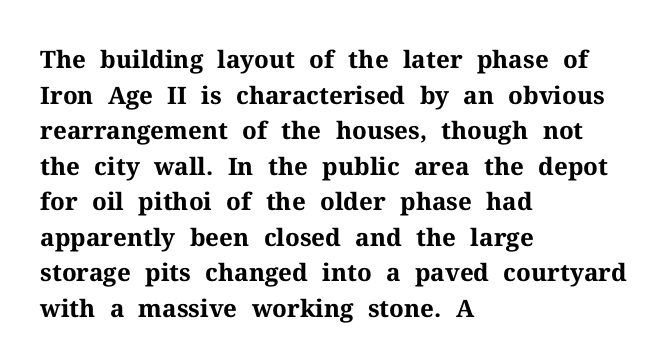
Q: Is the text bold? A: Yes.
Q: Is the text italic (slanted)? A: No, it is upright.
Q: Is the text underlined? A: No.
Q: How is the paragraph aligned? A: Left-aligned.
Q: Is the spacing between letters normal or unusually wide? A: Normal.
Q: Is the spacing between lines tight, normal or loose? A: Normal.
